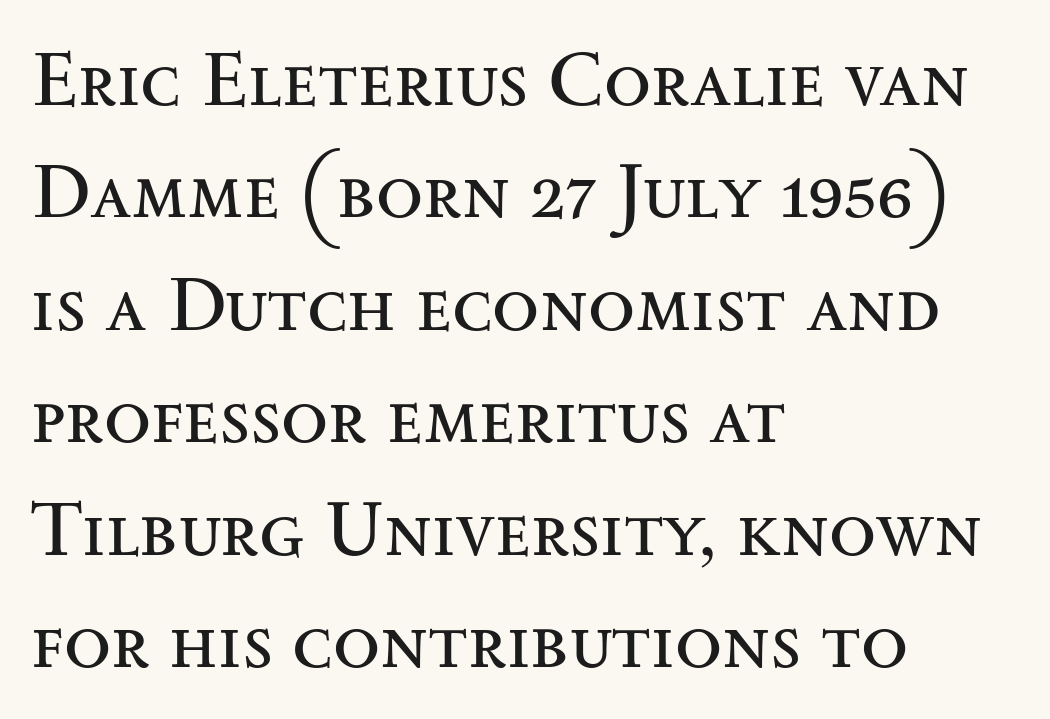
Q: Is the text bold? A: No.
Q: Is the text italic (slanted)? A: No, it is upright.
Q: Is the typeface a serif or a sans-serif typeface? A: Serif.
Q: Is the text underlined? A: No.
Q: How is the paragraph aligned? A: Left-aligned.
Q: Is the spacing between letters normal or unusually wide? A: Normal.
Q: Is the spacing between lines tight, normal or loose? A: Normal.
Q: Width (condensed, normal, or wide)? A: Wide.
Q: Stroke contrast? A: Medium.
Q: x-height? A: Small.
Q: Monospaced? A: No.
